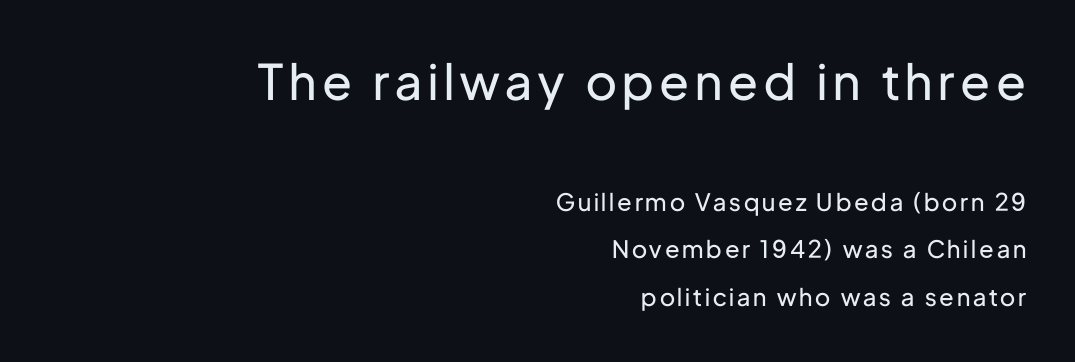
Q: Is the text bold? A: No.
Q: Is the text italic (slanted)? A: No, it is upright.
Q: Is the typeface a serif or a sans-serif typeface? A: Sans-serif.
Q: Is the text underlined? A: No.
Q: How is the paragraph aligned? A: Right-aligned.
Q: Is the spacing between lines tight, normal or loose? A: Loose.
Q: Which block of text is set in a larger size, the first (top) or the second (bottom)? A: The first (top) one.
Q: Width (condensed, normal, or wide)? A: Normal.
Q: Stroke contrast? A: Low.
Q: x-height? A: Medium.
Q: Monospaced? A: No.
